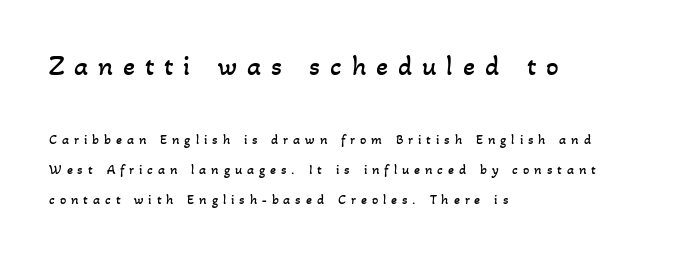
The tracking jumps out immediately: characters are airy and widely separated. Heft: none added — not bold. Line starts are locked; line ends wander. This layout puts the oversized block above and the modest block below. One glance says open: line gaps are wider than usual.
